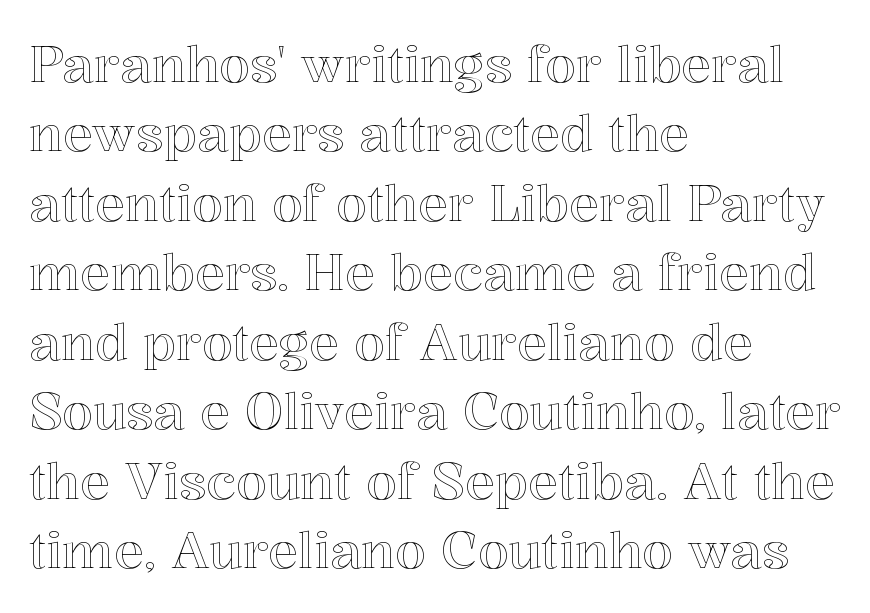
The image shows 50 px text type, upright; set left-aligned, normal line spacing (1.39x), normal letter spacing, not underlined; a medium x-height.
